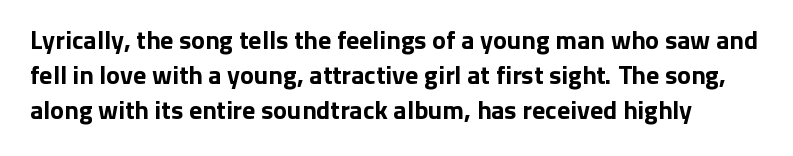
{"italic": "no", "bold": "yes", "underline": "no", "line_spacing": "normal", "line_spacing_ratio": 1.34, "letter_spacing": "normal", "letter_spacing_em": 0.0, "glyph_px": 26}
